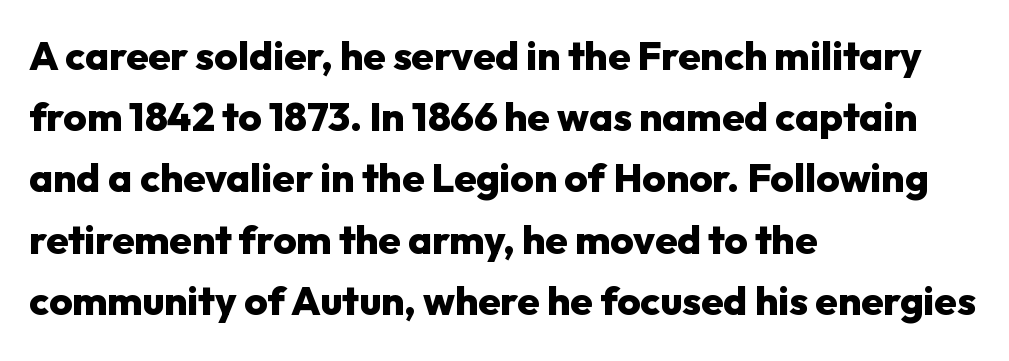
In terms of posture, this sample is upright. Look at the bottom of the vertical strokes: they stop flat, with no serifs. Each new line begins a customary step beneath the previous one. Here the designer chose a conventional face with non-uniform glyph widths. The specimen omits any rule beneath the text block's lines.
